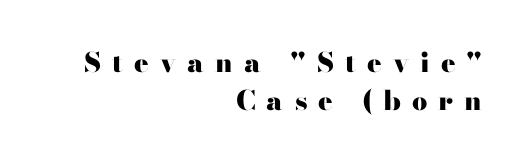
The image shows 27 px bold type, upright; set right-aligned, normal line spacing (1.4x), unusually wide letter spacing (+0.41 em), not underlined.
